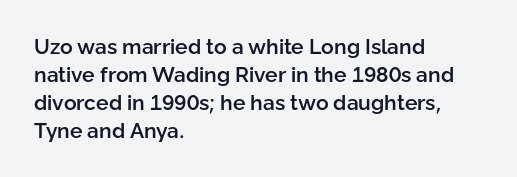
This is moderately heavy type, rendered in semibold. The baseline area is clear. The horizontal fit of the characters is conventional and even. Layout note: lines flush left.
